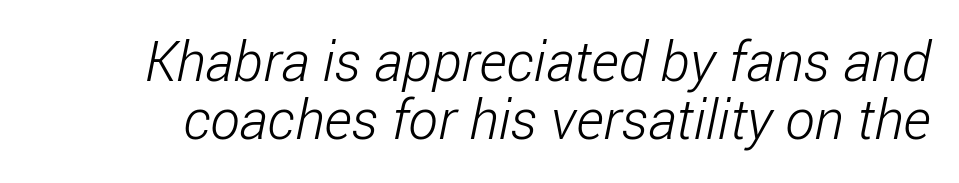
Serif or sans? Sans — the stroke terminals are bare. Baseline-to-baseline distance is barely more than the letter height. Beneath every word, the page is bare. Caption: standard tracking, unaltered.
